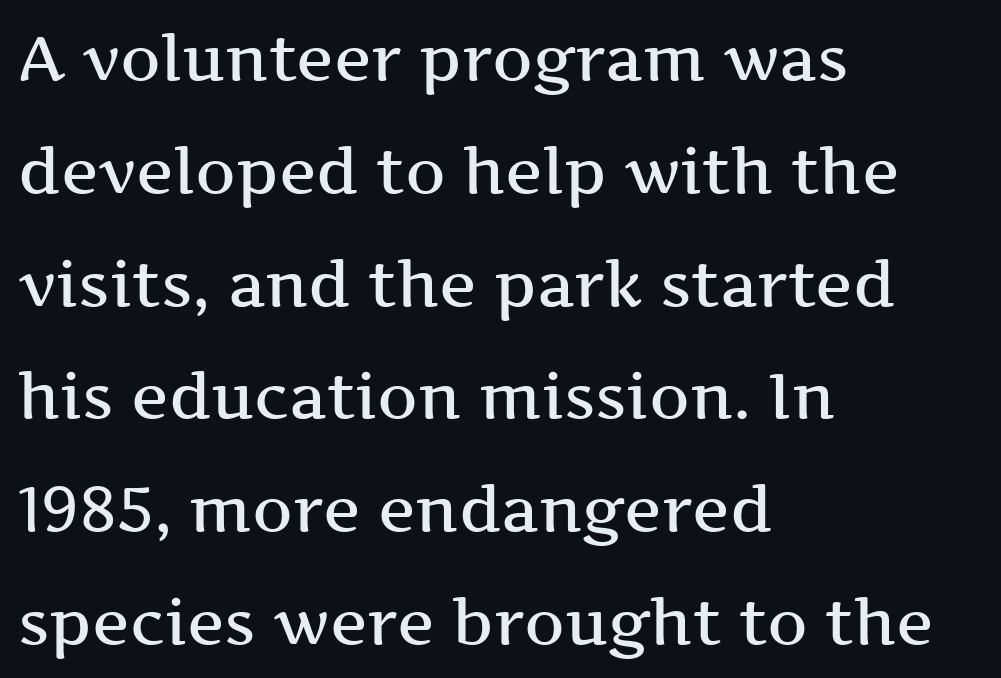
The image shows 63 px semibold, wide serif type, upright; set left-aligned, line spacing 1.79x, normal letter spacing, not underlined; medium stroke contrast and a medium x-height.
